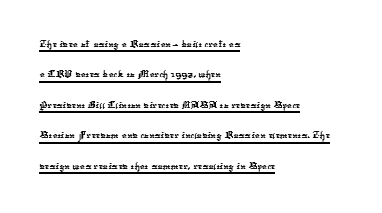
{"underline": "yes", "align": "left", "line_spacing_ratio": 1.22, "letter_spacing": "normal", "letter_spacing_em": 0.0, "glyph_px": 25}
